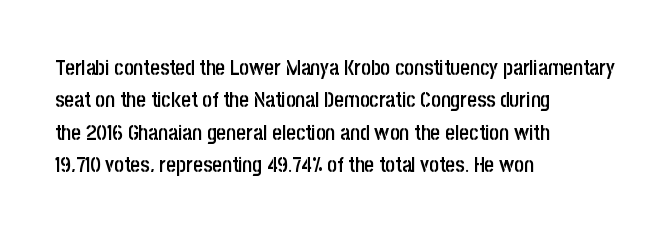
Q: Is the text bold? A: Semi-bold.
Q: Is the text italic (slanted)? A: No, it is upright.
Q: Is the text underlined? A: No.
Q: How is the paragraph aligned? A: Left-aligned.
Q: Is the spacing between letters normal or unusually wide? A: Normal.
Q: Is the spacing between lines tight, normal or loose? A: Normal.
